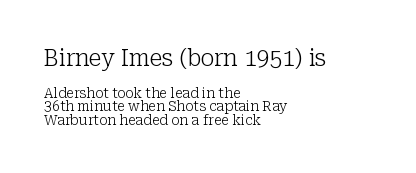
The image shows 23 px text type, upright; set left-aligned, tight line spacing (0.97x), normal letter spacing, not underlined; the first (top) block is 1.64x larger.
